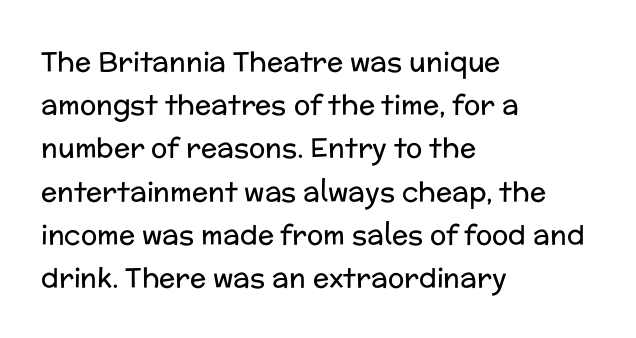
Posture: straight, roman, zero tilt. Notice how descenders clear the ascenders below comfortably — that's standard leading. Visually the block forms a straight wall on the left and a jagged coastline on the right. Descenders hang freely into open space. The type is set solid horizontally, with unmodified tracking. Heft: none added — not bold.
